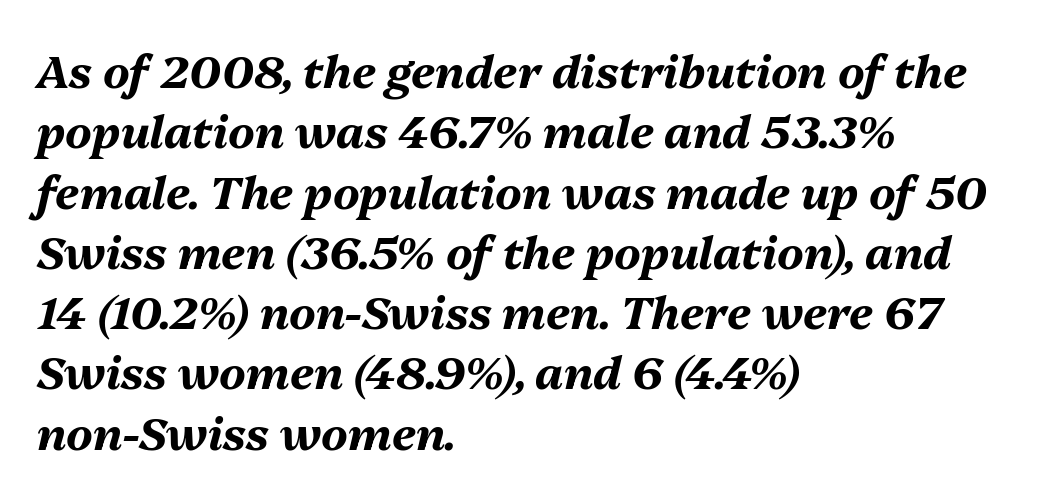
Underline: absent. Caption: multi-line text, flush left, ragged right. Emphasis-style slanted type is in use. The passage shown is emphatically bold.
